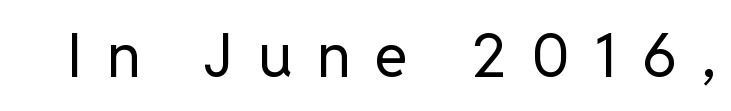
The image shows 60 px regular-weight sans-serif type, upright; set unusually wide letter spacing (+0.41 em), not underlined; low stroke contrast and a medium x-height.
